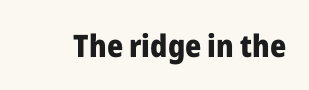
{"serif": "no", "italic": "no", "bold": "yes", "weight": "heavy", "width": "normal", "stroke_contrast": "low", "x_height": "medium", "monospaced": "no", "underline": "no", "letter_spacing": "normal", "letter_spacing_em": 0.0, "glyph_px": 31}
